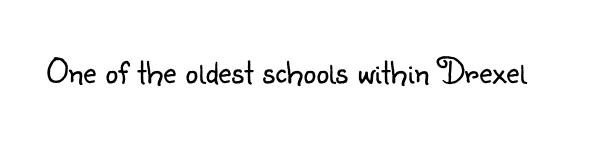
Q: Is the text bold? A: No.
Q: Is the text italic (slanted)? A: No, it is upright.
Q: Is the typeface a serif or a sans-serif typeface? A: Sans-serif.
Q: Is the text underlined? A: No.
Q: Is the spacing between letters normal or unusually wide? A: Normal.
Q: Width (condensed, normal, or wide)? A: Normal.
Q: Stroke contrast? A: Low.
Q: x-height? A: Small.
Q: Monospaced? A: No.
